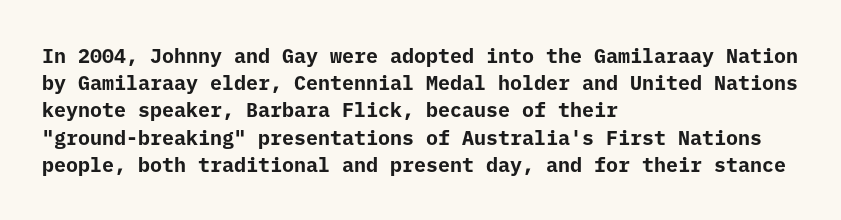
Q: Is the text bold? A: Yes.
Q: Is the text italic (slanted)? A: No, it is upright.
Q: Is the text underlined? A: No.
Q: How is the paragraph aligned? A: Left-aligned.
Q: Is the spacing between letters normal or unusually wide? A: Normal.
Q: Is the spacing between lines tight, normal or loose? A: Normal.
